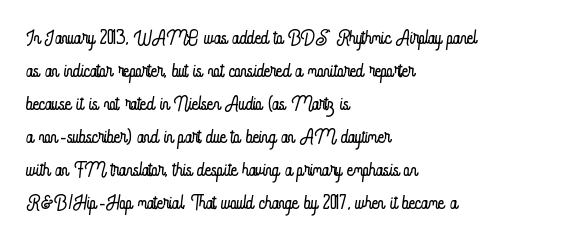
All the whitespace from short lines collects on the right. Students, note that the glyphs here touch the page at normal intervals. Weight class: somewhere from thin through regular. The foot of each line stays bare and open.
